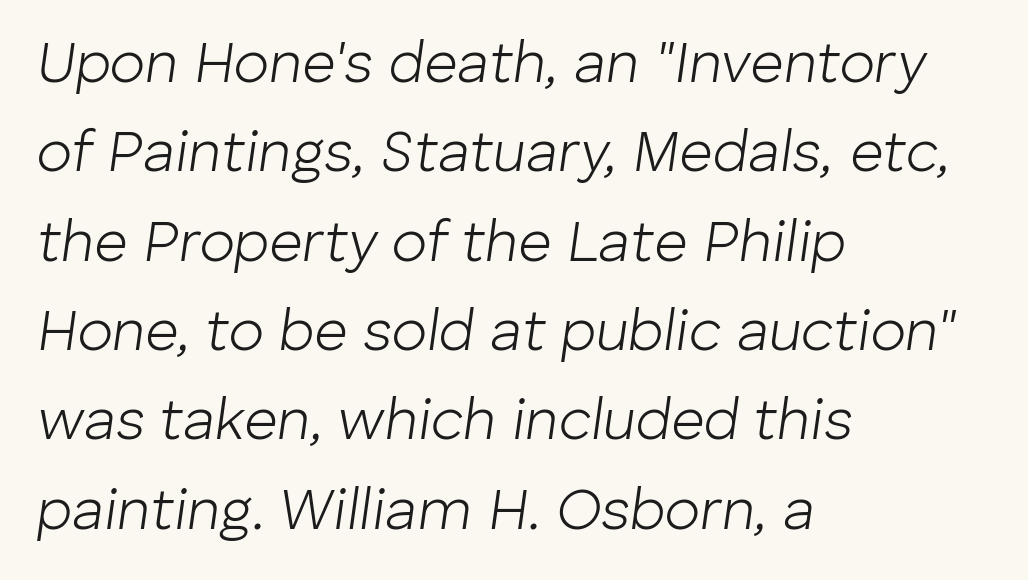
The image shows 58 px light type, italic (leaning right); set left-aligned, normal line spacing (1.54x), normal letter spacing, not underlined; low stroke contrast and a medium x-height.
